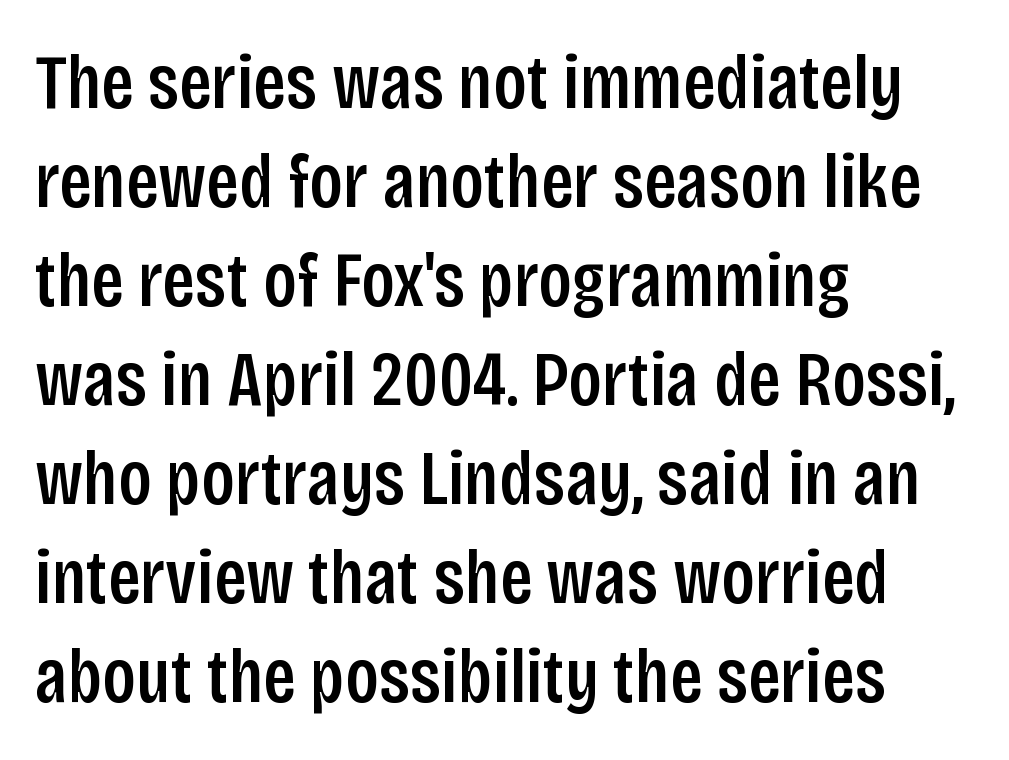
{"serif": "no", "italic": "no", "width": "condensed", "stroke_contrast": "low", "x_height": "large", "monospaced": "no", "underline": "no", "align": "left", "line_spacing": "normal", "line_spacing_ratio": 1.27, "letter_spacing": "normal", "letter_spacing_em": 0.0, "glyph_px": 78}
